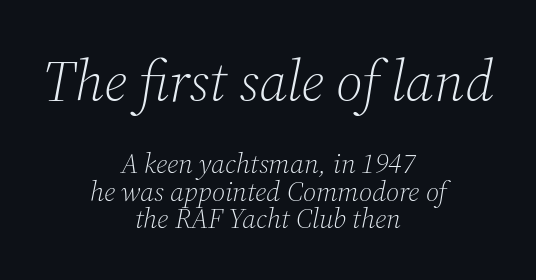
Note: larger setting up top, smaller setting below. Little horizontal feet cap the strokes, marking this as serif type. Anything drawn beneath the words? Only blank space. Nothing unusual about the tracking: characters are spaced as the font intends. Stroke thickness stays within the range of a standard reading face or lighter. The rendering applies a slant to the glyphs.
